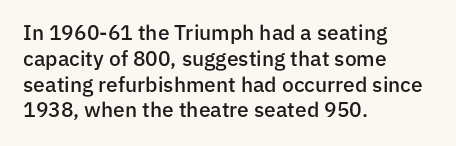
{"italic": "no", "bold": "semi", "underline": "no", "align": "left", "line_spacing_ratio": 1.23, "letter_spacing": "normal", "letter_spacing_em": 0.0, "glyph_px": 21}
